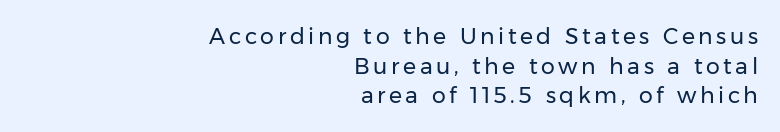
{"italic": "no", "bold": "no", "underline": "no", "align": "right", "line_spacing": "normal", "line_spacing_ratio": 1.35, "glyph_px": 22}
